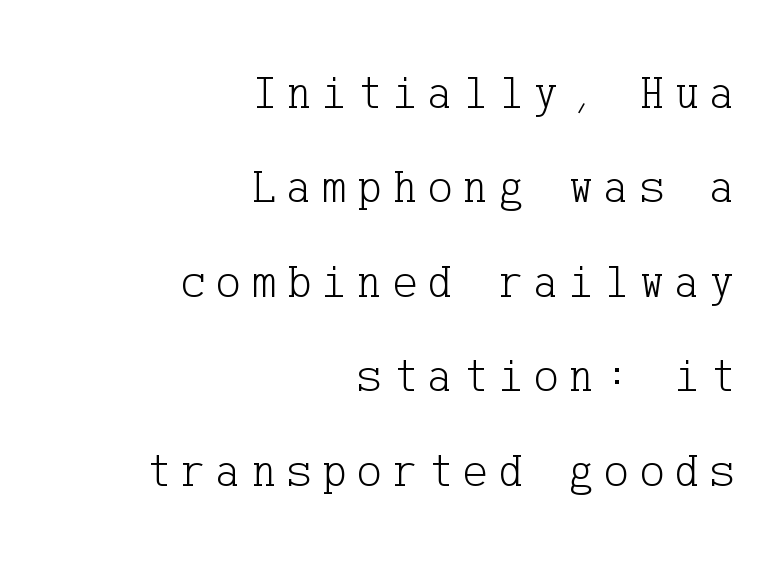
{"serif": "yes", "italic": "no", "bold": "no", "weight": "light", "width": "normal", "stroke_contrast": "low", "x_height": "medium", "underline": "no", "align": "right", "line_spacing": "loose", "line_spacing_ratio": 2.01, "letter_spacing": "wide", "letter_spacing_em": 0.22, "glyph_px": 47}
